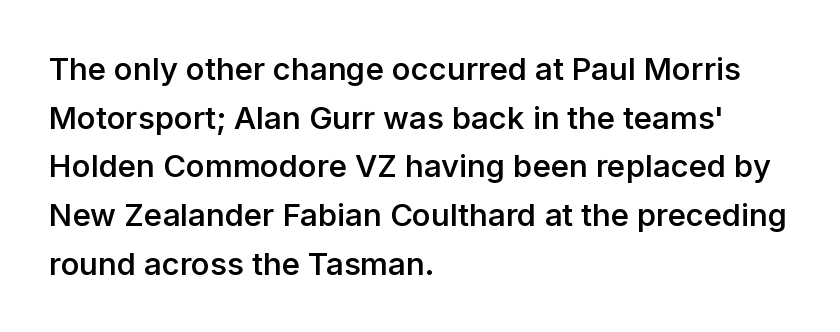
Q: Is the text bold? A: Semi-bold.
Q: Is the text italic (slanted)? A: No, it is upright.
Q: Is the typeface a serif or a sans-serif typeface? A: Sans-serif.
Q: Is the text underlined? A: No.
Q: How is the paragraph aligned? A: Left-aligned.
Q: Is the spacing between letters normal or unusually wide? A: Normal.
Q: Is the spacing between lines tight, normal or loose? A: Normal.
Q: Width (condensed, normal, or wide)? A: Normal.
Q: Stroke contrast? A: Low.
Q: x-height? A: Medium.
Q: Monospaced? A: No.
